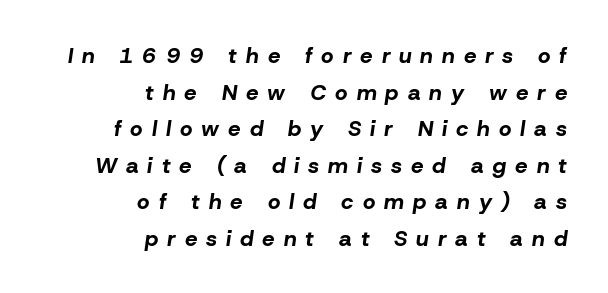
Q: Is the text bold? A: Yes.
Q: Is the text italic (slanted)? A: Yes, it leans right by about 8 degrees.
Q: Is the text underlined? A: No.
Q: How is the paragraph aligned? A: Right-aligned.
Q: Is the spacing between letters normal or unusually wide? A: Unusually wide.
Q: Is the spacing between lines tight, normal or loose? A: Normal.
